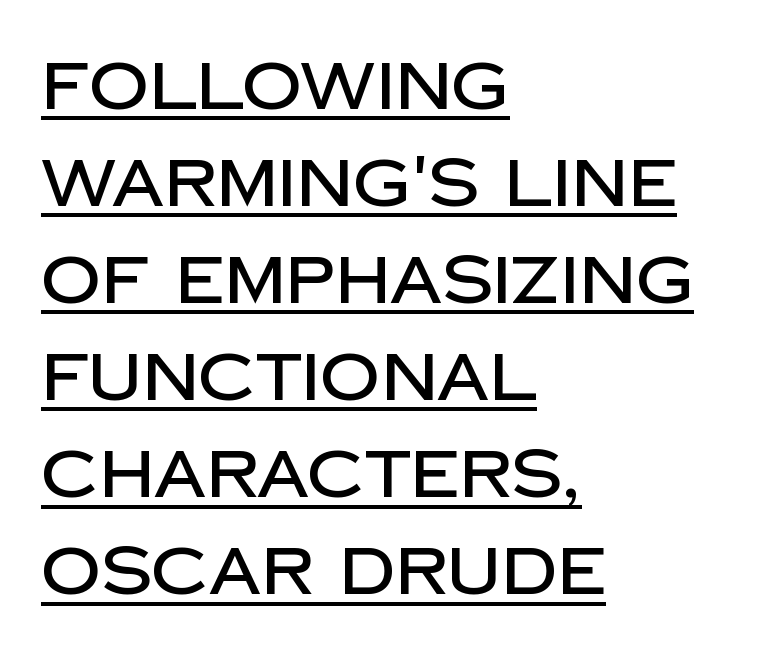
{"serif": "no", "italic": "no", "width": "normal", "stroke_contrast": "low", "x_height": "large", "monospaced": "no", "underline": "yes", "align": "left", "line_spacing": "normal", "line_spacing_ratio": 1.47, "letter_spacing": "normal", "letter_spacing_em": 0.0, "glyph_px": 66}
